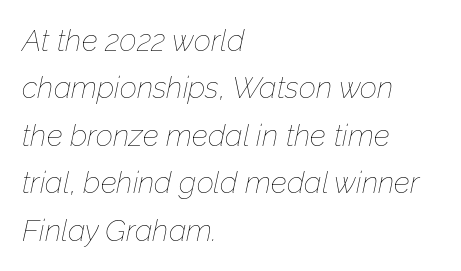
{"italic": "yes", "lean": "right", "slant_degrees": 12, "bold": "no", "weight": "thin", "width": "normal", "stroke_contrast": "low", "x_height": "medium", "monospaced": "no", "underline": "no", "align": "left", "line_spacing": "normal", "line_spacing_ratio": 1.58, "letter_spacing": "normal", "letter_spacing_em": 0.0, "glyph_px": 30}
